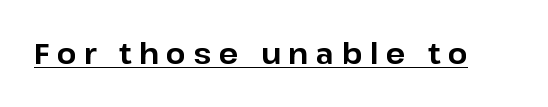
{"serif": "no", "italic": "no", "bold": "yes", "weight": "bold", "width": "normal", "stroke_contrast": "low", "x_height": "medium", "monospaced": "no", "underline": "yes", "letter_spacing": "wide", "letter_spacing_em": 0.27, "glyph_px": 28}
